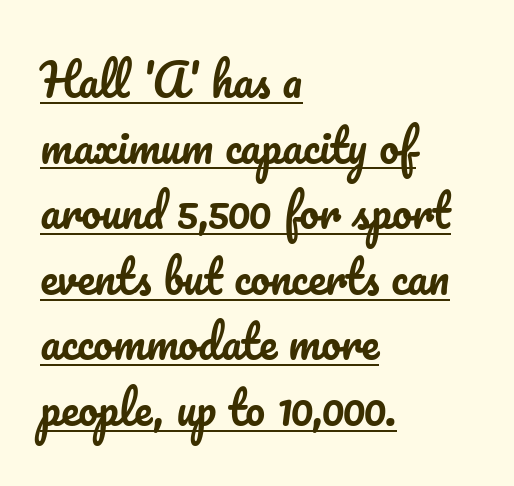
Q: Is the text italic (slanted)? A: Yes.
Q: Is the text underlined? A: Yes.
Q: How is the paragraph aligned? A: Left-aligned.
Q: Is the spacing between letters normal or unusually wide? A: Normal.
Q: Is the spacing between lines tight, normal or loose? A: Normal.
Q: Width (condensed, normal, or wide)? A: Normal.
Q: Stroke contrast? A: Low.
Q: x-height? A: Small.
Q: Monospaced? A: No.
